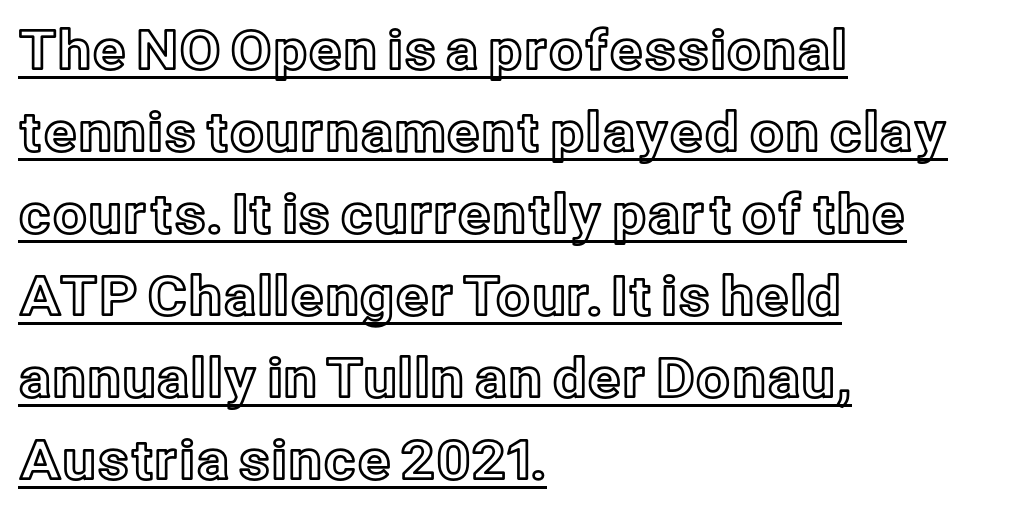
{"italic": "no", "width": "normal", "x_height": "medium", "monospaced": "no", "underline": "yes", "align": "left", "line_spacing": "normal", "line_spacing_ratio": 1.52, "letter_spacing": "normal", "letter_spacing_em": 0.0, "glyph_px": 54}
